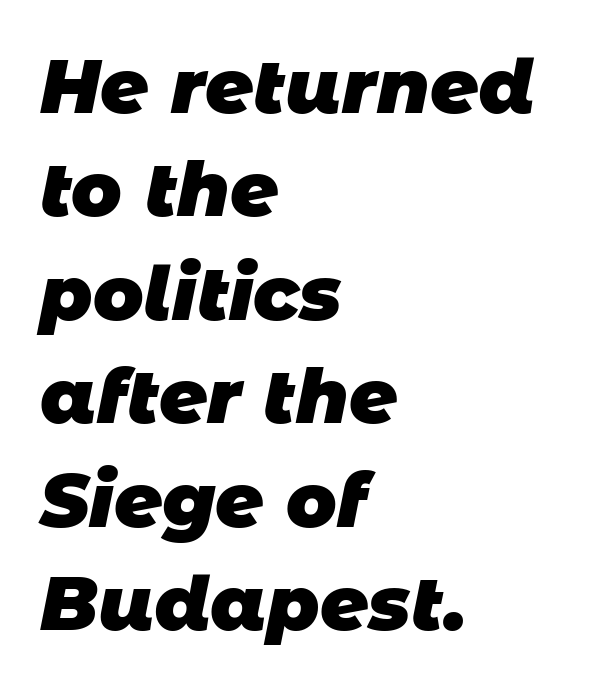
The image shows 75 px heavy sans-serif type; set left-aligned, normal line spacing (1.38x), normal letter spacing, not underlined; low stroke contrast and a large x-height.
